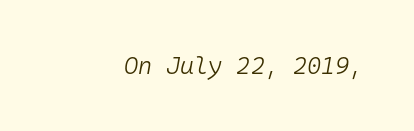
The image shows 24 px text type, italic (leaning right); set normal letter spacing, not underlined.
